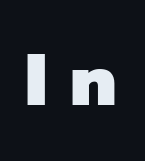
The image shows 73 px heavy sans-serif type, upright; set unusually wide letter spacing (+0.31 em), not underlined; low stroke contrast and a medium x-height.
